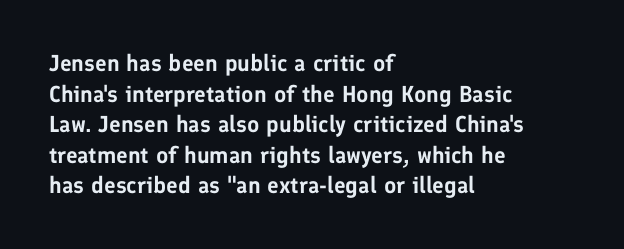
{"italic": "no", "underline": "no", "align": "left", "line_spacing": "normal", "line_spacing_ratio": 1.33, "letter_spacing": "normal", "letter_spacing_em": 0.0, "glyph_px": 23}
